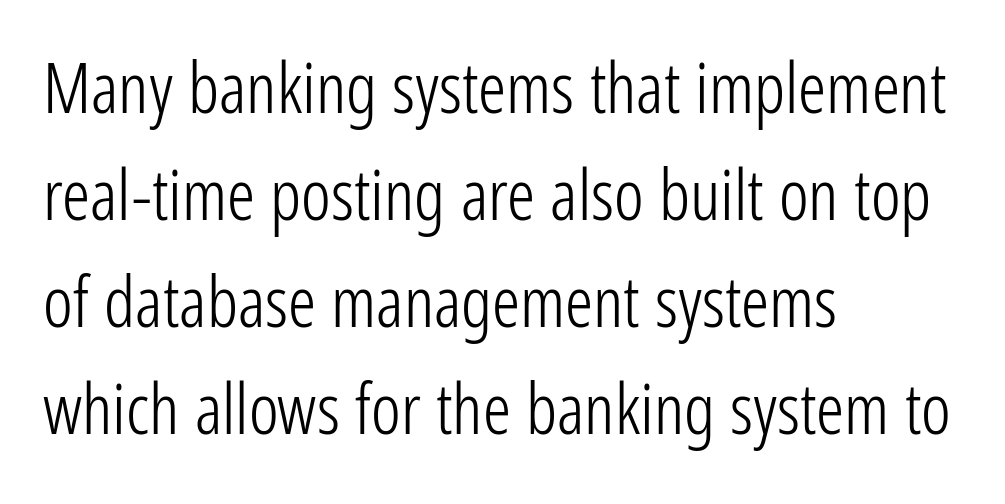
The image shows 70 px light, condensed sans-serif type, upright; set left-aligned, normal line spacing (1.53x), normal letter spacing, not underlined; low stroke contrast and a medium x-height.
